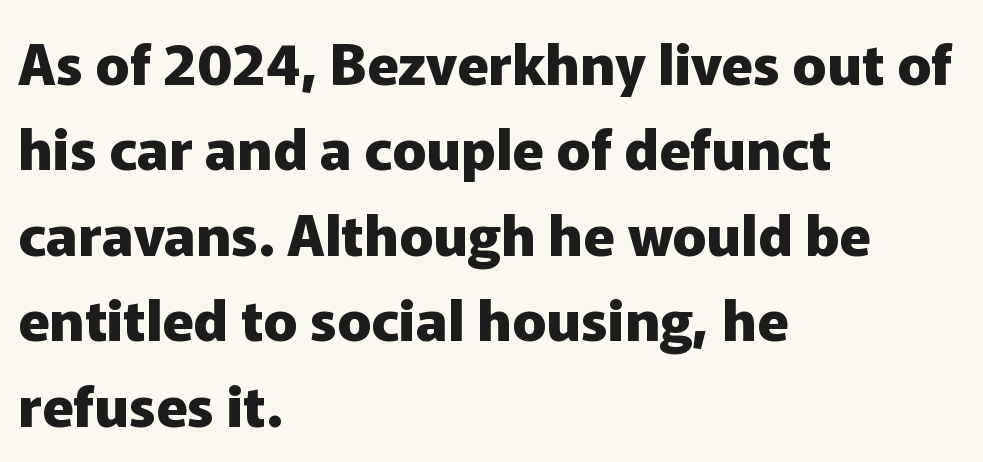
{"serif": "no", "italic": "no", "bold": "yes", "weight": "heavy", "width": "normal", "stroke_contrast": "low", "x_height": "medium", "monospaced": "no", "underline": "no", "align": "left", "line_spacing": "normal", "line_spacing_ratio": 1.5, "letter_spacing": "normal", "letter_spacing_em": 0.0, "glyph_px": 57}
